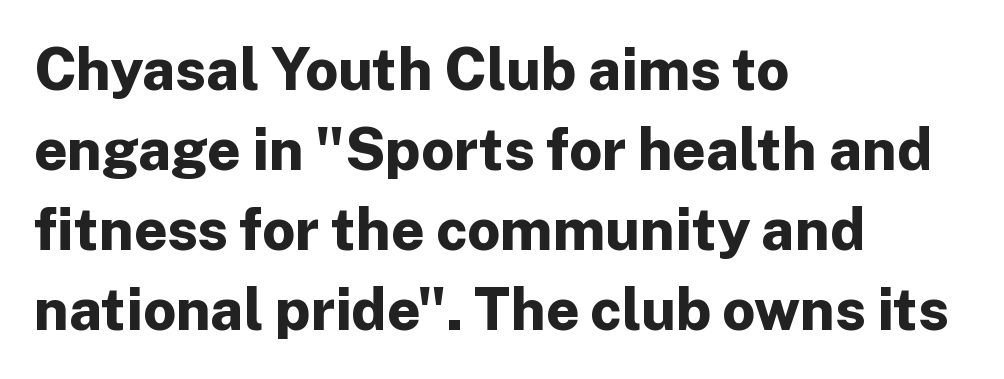
The ragged edge is on the right, which tells us the setting is flush left. Vertically, the passage feels balanced, rows spaced as you'd expect. Students, this is bold: see how much ink each stroke carries. Glance below the letters and you will spot only blank space. Tracking value appears to be zero — textbook default spacing. Think of a printed novel: that variable character pitch is what you see here.
